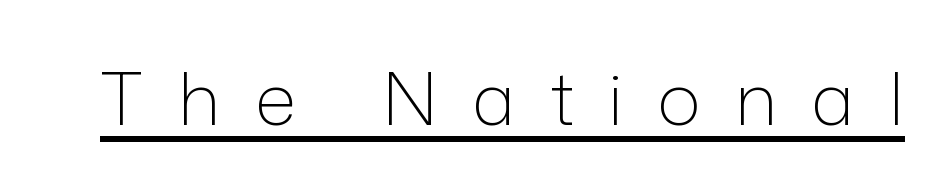
Ascenders rise straight up at ninety degrees. Do the characters align in a grid? No, the font is proportional. The cut favours lightness, reaching ordinary text weight at its darkest. Beneath each row of characters lies a ruled line.
